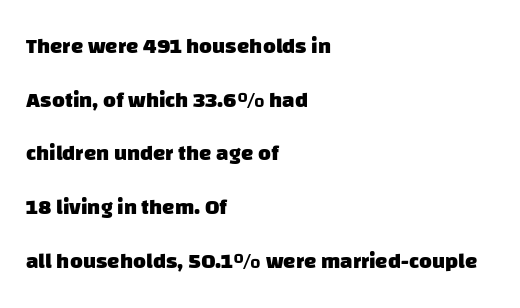
{"bold": "yes", "underline": "no", "align": "left", "line_spacing": "loose", "line_spacing_ratio": 2.44, "letter_spacing": "normal", "letter_spacing_em": 0.0, "glyph_px": 22}
